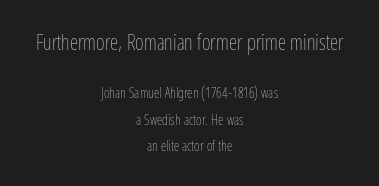
Which margin do the lines hug? Neither — every line sits in the middle. Does the lettering tilt? It doesn't — this is upright. The face looks like a standard text weight, possibly lighter. Glyph-to-glyph distance matches everyday printed text.
